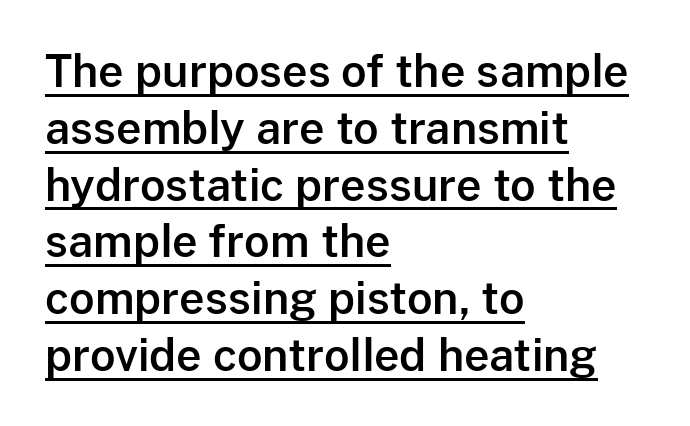
{"serif": "no", "italic": "no", "width": "normal", "stroke_contrast": "low", "x_height": "medium", "monospaced": "no", "underline": "yes", "align": "left", "line_spacing": "normal", "line_spacing_ratio": 1.29, "letter_spacing": "normal", "letter_spacing_em": 0.0, "glyph_px": 44}
